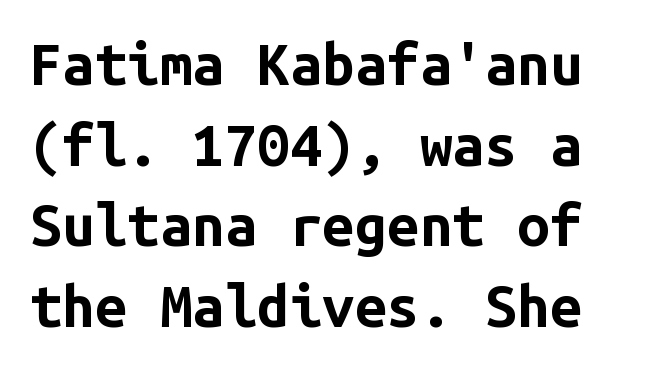
The image shows 58 px bold sans-serif type, upright, monospaced; set normal line spacing (1.39x), normal letter spacing, not underlined; low stroke contrast and a medium x-height.
